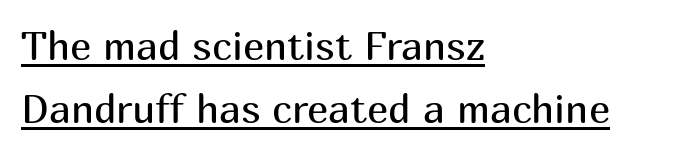
The image shows 40 px regular-weight sans-serif type, upright; set left-aligned, normal line spacing (1.57x), normal letter spacing, underlined; medium stroke contrast and a medium x-height.
